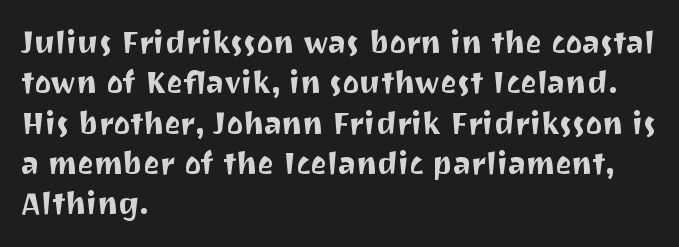
The image shows 31 px sans-serif type, upright; set left-aligned, normal line spacing (1.3x), normal letter spacing, not underlined; medium stroke contrast and a medium x-height.
